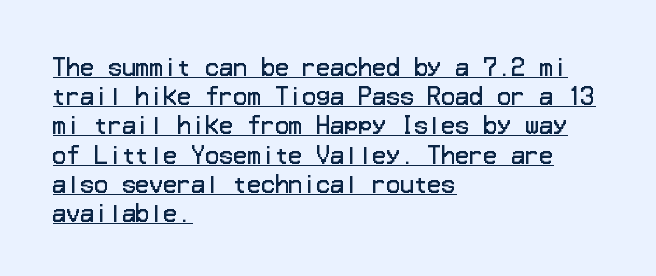
The image shows 23 px text type, upright; set left-aligned, normal line spacing (1.27x), normal letter spacing, underlined.
